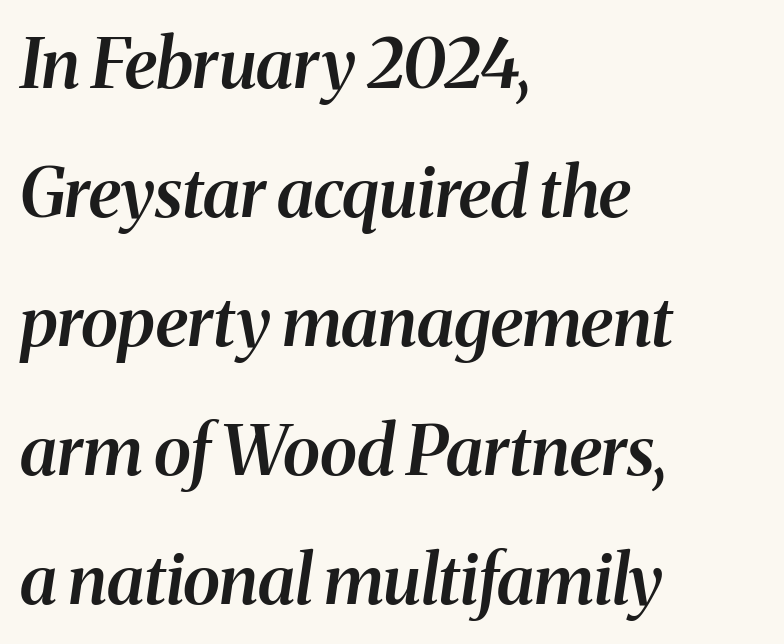
The image shows 69 px semibold serif type, italic (leaning right); set left-aligned, line spacing 1.87x, normal letter spacing, not underlined; medium stroke contrast and a medium x-height.
